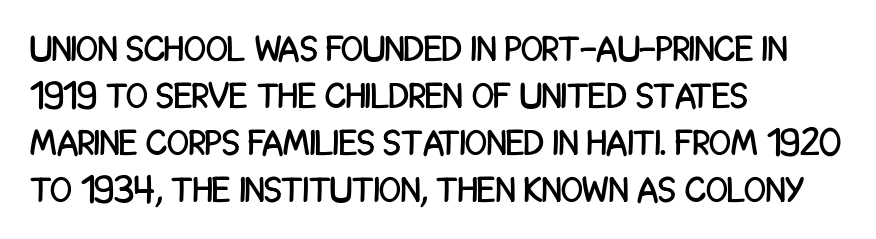
The baseline area is clear. When letters stand straight like this, we call the style roman or upright. Examine the stroke ends and you'll find no serifs. Which margin do the lines hug? The left one — the right edge is uneven.
